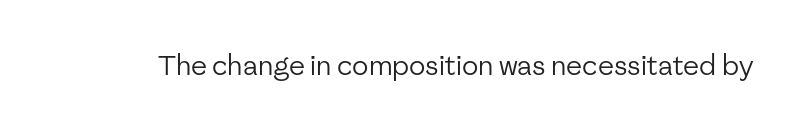
{"italic": "no", "bold": "no", "underline": "no", "letter_spacing": "normal", "letter_spacing_em": 0.0, "glyph_px": 27}
